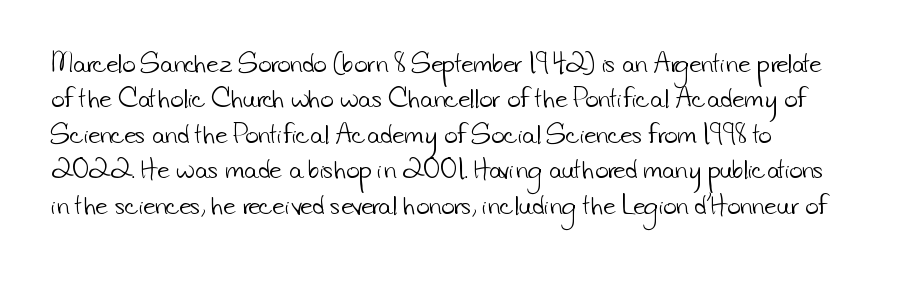
The image shows 23 px text type; set normal line spacing (1.54x), normal letter spacing, not underlined.
